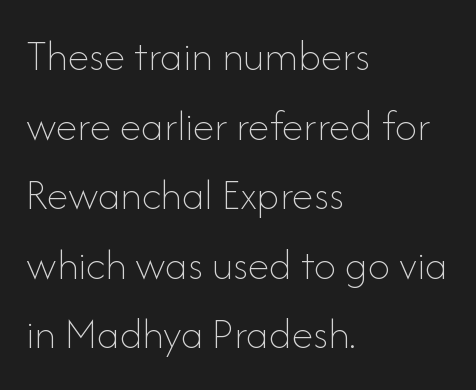
Q: Is the text bold? A: No.
Q: Is the text italic (slanted)? A: No, it is upright.
Q: Is the text underlined? A: No.
Q: How is the paragraph aligned? A: Left-aligned.
Q: Is the spacing between letters normal or unusually wide? A: Normal.
Q: Is the spacing between lines tight, normal or loose? A: Normal.
Q: Width (condensed, normal, or wide)? A: Normal.
Q: Stroke contrast? A: Low.
Q: x-height? A: Small.
Q: Monospaced? A: No.
